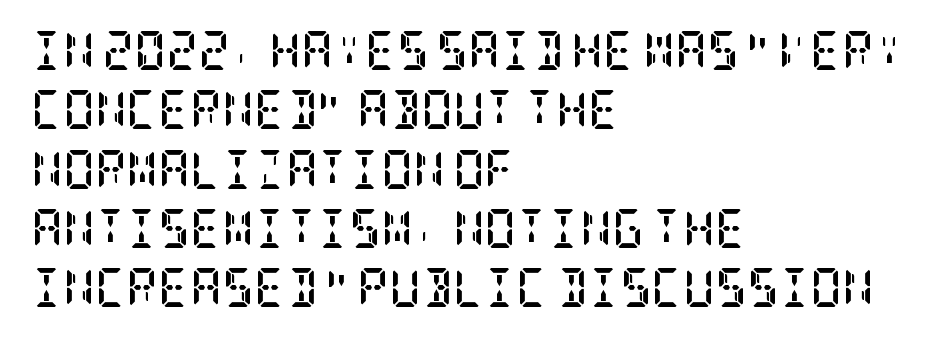
The image shows 39 px semibold, condensed serif type, upright; set left-aligned, normal line spacing (1.52x), normal letter spacing, not underlined; low stroke contrast and a large x-height.
